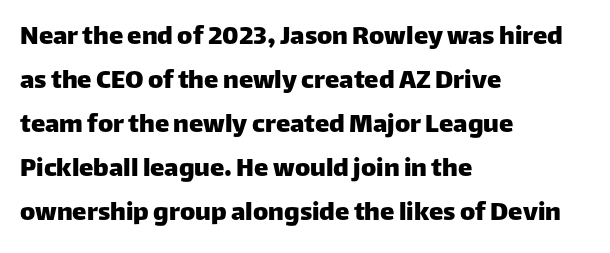
{"serif": "no", "italic": "no", "width": "normal", "stroke_contrast": "low", "x_height": "large", "monospaced": "no", "underline": "no", "align": "left", "line_spacing": "normal", "line_spacing_ratio": 1.52, "letter_spacing": "normal", "letter_spacing_em": 0.0, "glyph_px": 29}
